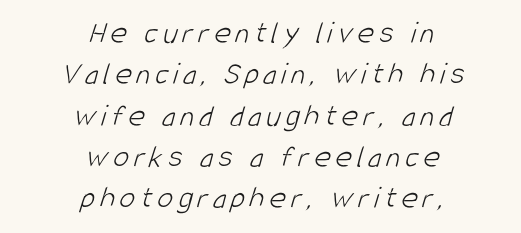
{"serif": "no", "bold": "no", "weight": "light", "width": "condensed", "stroke_contrast": "low", "x_height": "large", "monospaced": "no", "underline": "no", "align": "center", "line_spacing": "normal", "line_spacing_ratio": 1.29, "glyph_px": 32}
